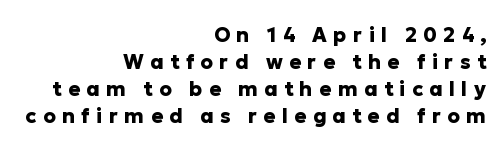
The vertical gap from one line to the next is medium. This is heavy type, rendered in bold. Tracking here is generous; glyphs stand well apart from one another. Style check: upright.
